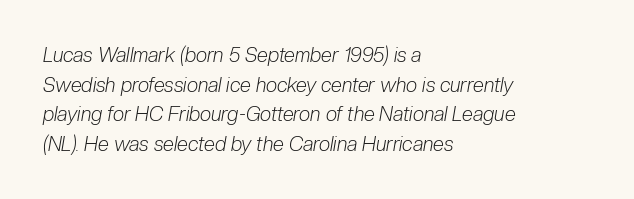
The image shows 20 px text type, italic (leaning right); set left-aligned, normal line spacing (1.48x), normal letter spacing, not underlined.
